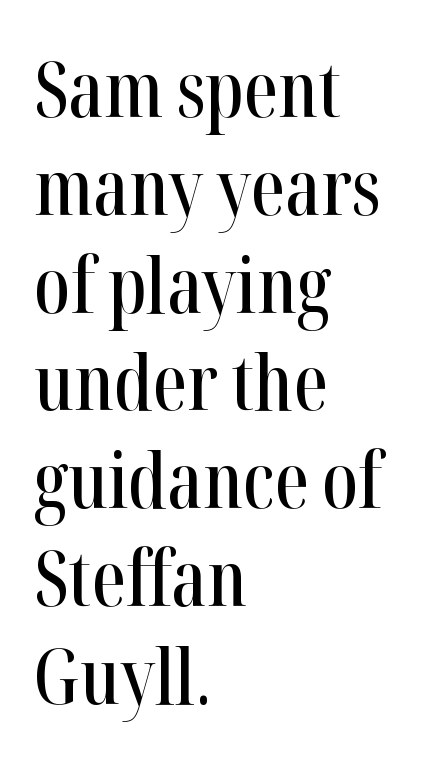
The image shows 77 px condensed serif type, upright; set left-aligned, normal line spacing (1.27x), normal letter spacing, not underlined; high stroke contrast and a medium x-height.
